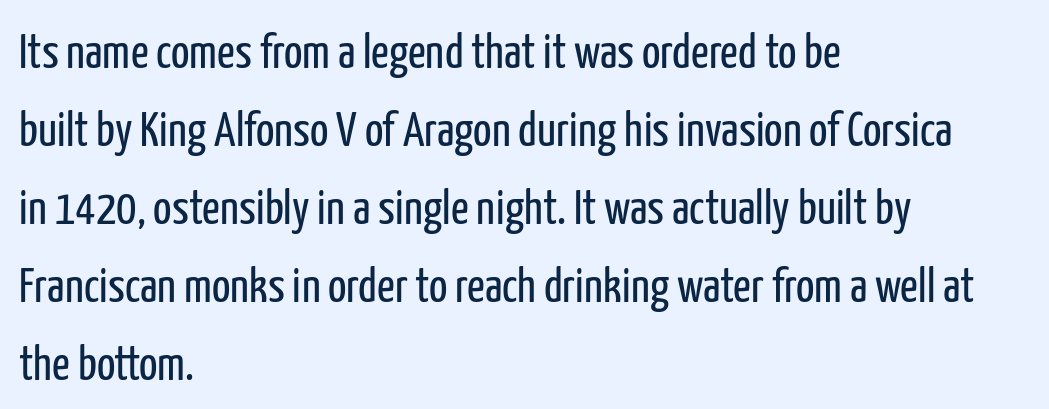
Q: Is the text bold? A: No.
Q: Is the text italic (slanted)? A: No, it is upright.
Q: Is the typeface a serif or a sans-serif typeface? A: Sans-serif.
Q: Is the text underlined? A: No.
Q: How is the paragraph aligned? A: Left-aligned.
Q: Is the spacing between letters normal or unusually wide? A: Normal.
Q: Is the spacing between lines tight, normal or loose? A: Normal.
Q: Width (condensed, normal, or wide)? A: Condensed.
Q: Stroke contrast? A: Low.
Q: x-height? A: Medium.
Q: Monospaced? A: No.
